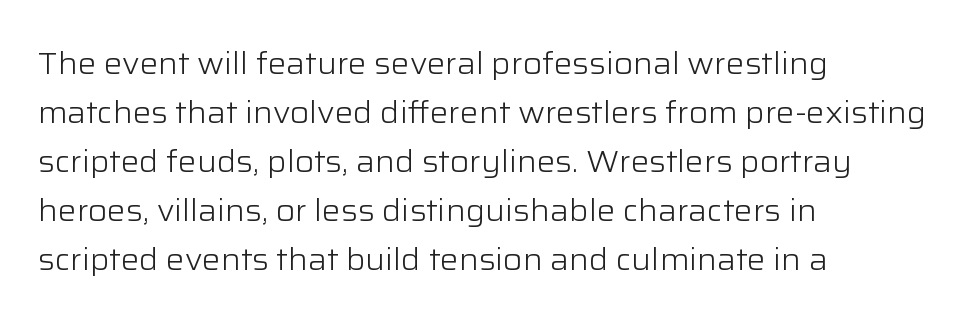
Q: Is the text bold? A: No.
Q: Is the text italic (slanted)? A: No, it is upright.
Q: Is the typeface a serif or a sans-serif typeface? A: Sans-serif.
Q: Is the text underlined? A: No.
Q: How is the paragraph aligned? A: Left-aligned.
Q: Is the spacing between letters normal or unusually wide? A: Normal.
Q: Is the spacing between lines tight, normal or loose? A: Normal.
Q: Width (condensed, normal, or wide)? A: Normal.
Q: Stroke contrast? A: Low.
Q: x-height? A: Medium.
Q: Monospaced? A: No.
